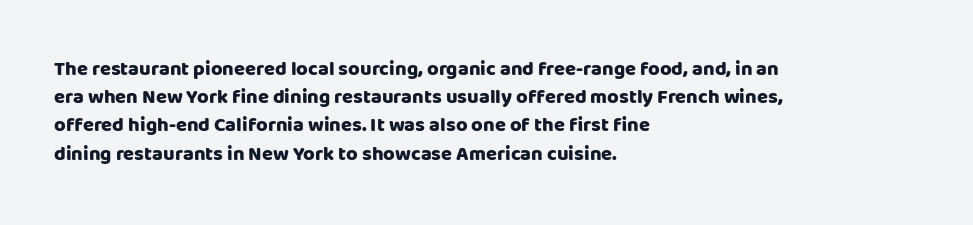
The image shows 20 px bold type, upright; set left-aligned, normal line spacing (1.41x), normal letter spacing, not underlined.
